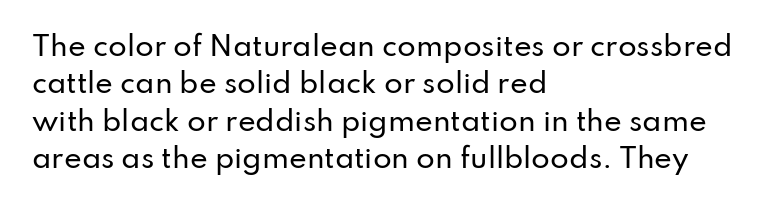
The image shows 27 px text type, upright; set left-aligned, normal line spacing (1.38x), normal letter spacing, not underlined.
